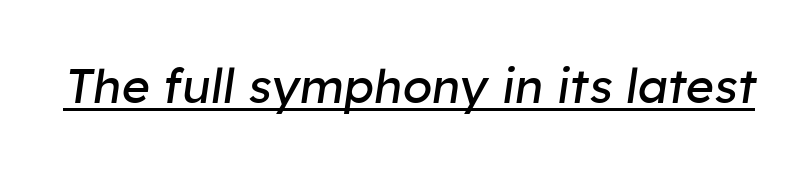
{"italic": "yes", "lean": "right", "slant_degrees": 8, "bold": "no", "weight": "regular", "width": "normal", "stroke_contrast": "low", "x_height": "medium", "monospaced": "no", "underline": "yes", "letter_spacing": "normal", "letter_spacing_em": 0.0, "glyph_px": 48}
